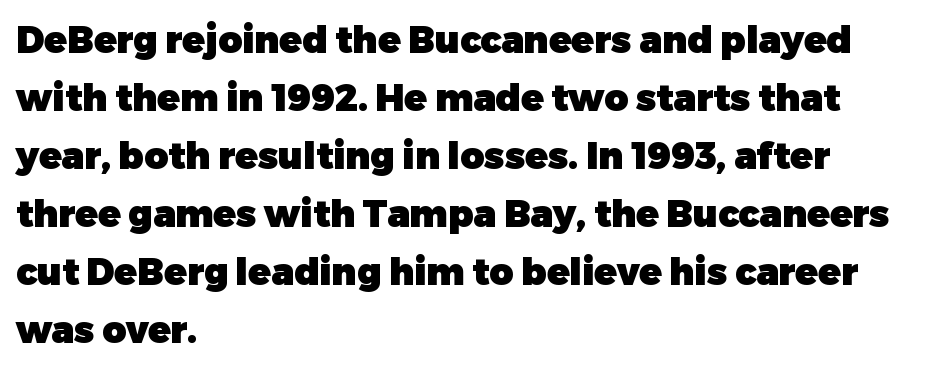
These lines are composed in type without serifs. The glyphs are unaccompanied by any horizontal stroke below them. All the whitespace from short lines collects on the right. Upright lettering throughout.
